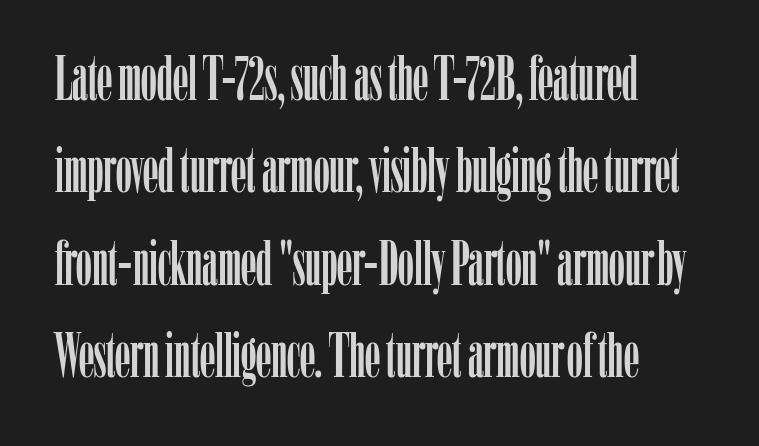
The image shows 62 px condensed serif type, upright; set left-aligned, normal line spacing (1.49x), normal letter spacing, not underlined; low stroke contrast and a medium x-height.
